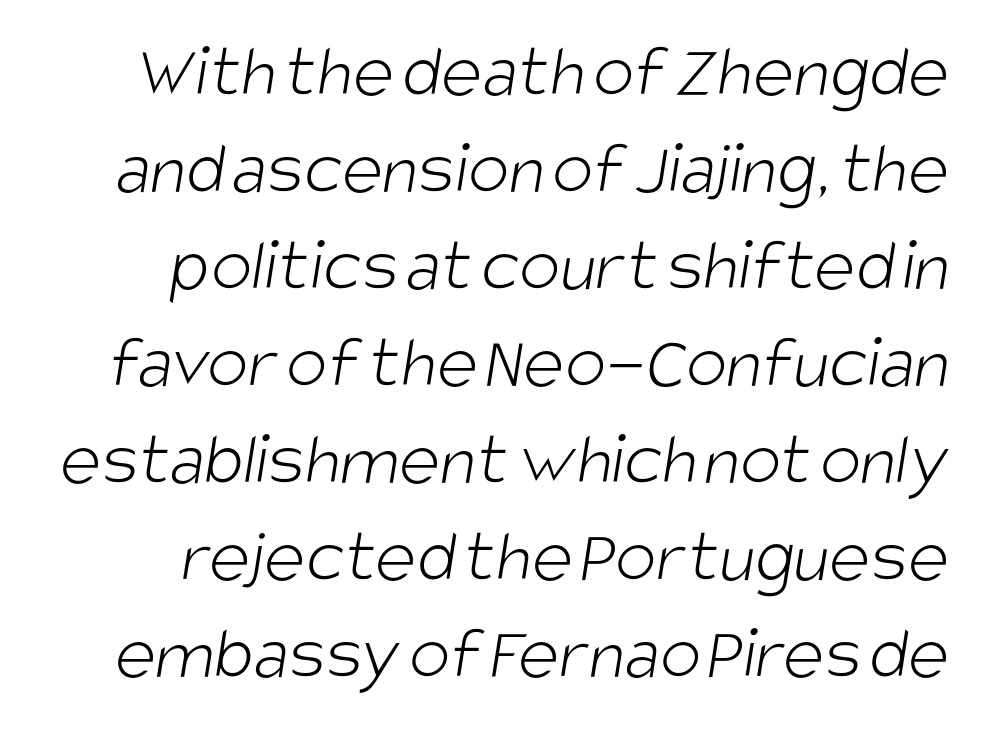
Q: Is the text bold? A: No.
Q: Is the typeface a serif or a sans-serif typeface? A: Sans-serif.
Q: Is the text underlined? A: No.
Q: Is the spacing between letters normal or unusually wide? A: Normal.
Q: Is the spacing between lines tight, normal or loose? A: Normal.
Q: Width (condensed, normal, or wide)? A: Condensed.
Q: Stroke contrast? A: Low.
Q: x-height? A: Large.
Q: Monospaced? A: No.
